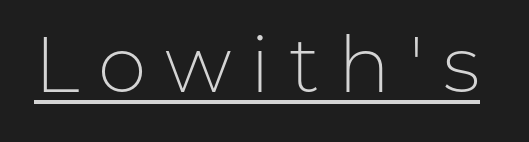
The face used here appears with an underline applied. The characters display no serif detailing; their extremities are plain. Italic: no, the glyphs are upright roman. Think of a printed novel: that variable character pitch is what you see here. This sample uses expanded letter spacing, leaving extra air between glyphs. Letters have the restrained weight of plain body copy at most.
